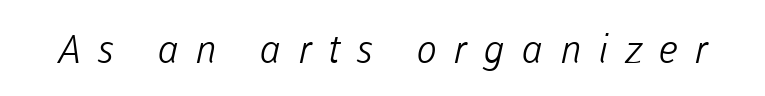
The image shows 39 px light sans-serif type; set unusually wide letter spacing (+0.43 em), not underlined; low stroke contrast and a medium x-height.
